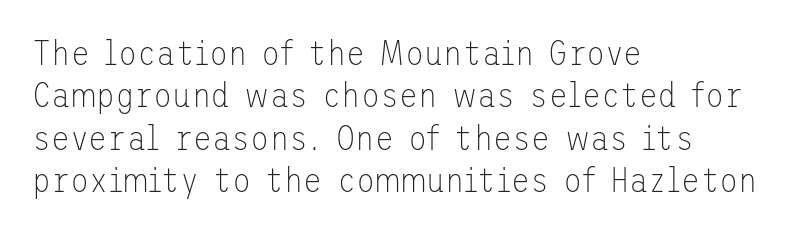
Q: Is the text bold? A: No.
Q: Is the text italic (slanted)? A: No, it is upright.
Q: Is the typeface a serif or a sans-serif typeface? A: Sans-serif.
Q: Is the text underlined? A: No.
Q: How is the paragraph aligned? A: Left-aligned.
Q: Is the spacing between letters normal or unusually wide? A: Normal.
Q: Width (condensed, normal, or wide)? A: Normal.
Q: Stroke contrast? A: Low.
Q: x-height? A: Medium.
